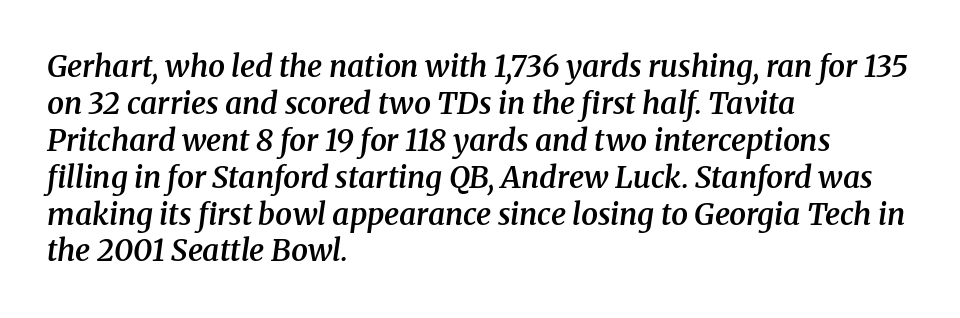
{"serif": "yes", "italic": "yes", "lean": "right", "slant_degrees": 8, "bold": "semi", "weight": "semibold", "width": "normal", "stroke_contrast": "medium", "x_height": "medium", "monospaced": "no", "underline": "no", "align": "left", "line_spacing_ratio": 1.23, "letter_spacing": "normal", "letter_spacing_em": 0.0, "glyph_px": 30}
